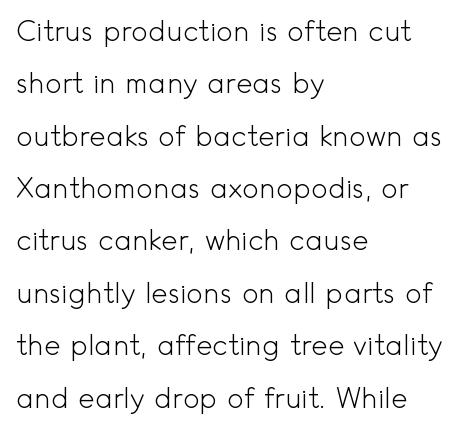
The image shows 28 px light sans-serif type, upright; set left-aligned, line spacing 1.87x, normal letter spacing, not underlined; a small x-height.
